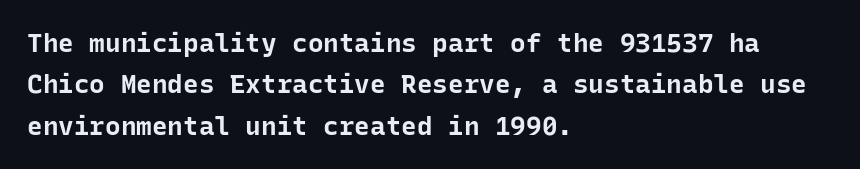
Q: Is the text bold? A: Yes.
Q: Is the text italic (slanted)? A: No, it is upright.
Q: Is the text underlined? A: No.
Q: How is the paragraph aligned? A: Left-aligned.
Q: Is the spacing between letters normal or unusually wide? A: Normal.
Q: Is the spacing between lines tight, normal or loose? A: Normal.
